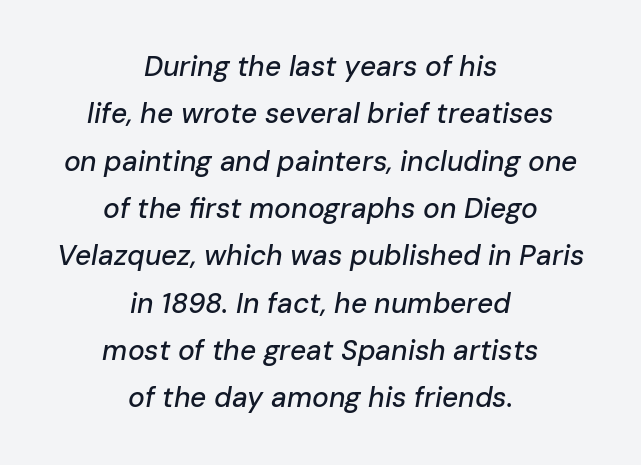
{"italic": "yes", "lean": "right", "slant_degrees": 10, "width": "normal", "stroke_contrast": "low", "x_height": "medium", "monospaced": "no", "underline": "no", "align": "center", "line_spacing": "normal", "line_spacing_ratio": 1.69, "letter_spacing": "normal", "letter_spacing_em": 0.0, "glyph_px": 28}
